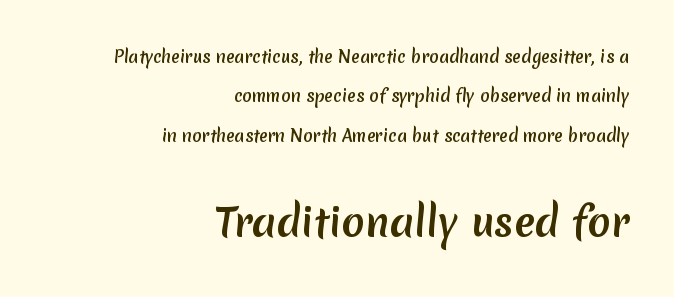
{"serif": "no", "bold": "yes", "weight": "semibold", "width": "normal", "stroke_contrast": "low", "x_height": "medium", "monospaced": "no", "underline": "no", "align": "right", "line_spacing": "loose", "line_spacing_ratio": 2.46, "letter_spacing": "normal", "letter_spacing_em": 0.0, "larger_block": "second", "size_ratio": 2.44, "glyph_px": 39}
